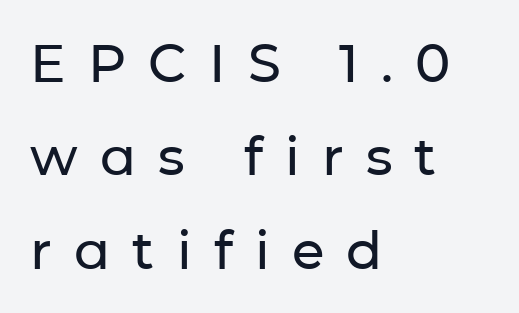
Q: Is the text italic (slanted)? A: No, it is upright.
Q: Is the typeface a serif or a sans-serif typeface? A: Sans-serif.
Q: Is the text underlined? A: No.
Q: How is the paragraph aligned? A: Left-aligned.
Q: Is the spacing between letters normal or unusually wide? A: Unusually wide.
Q: Width (condensed, normal, or wide)? A: Normal.
Q: Stroke contrast? A: Low.
Q: x-height? A: Medium.
Q: Monospaced? A: No.
